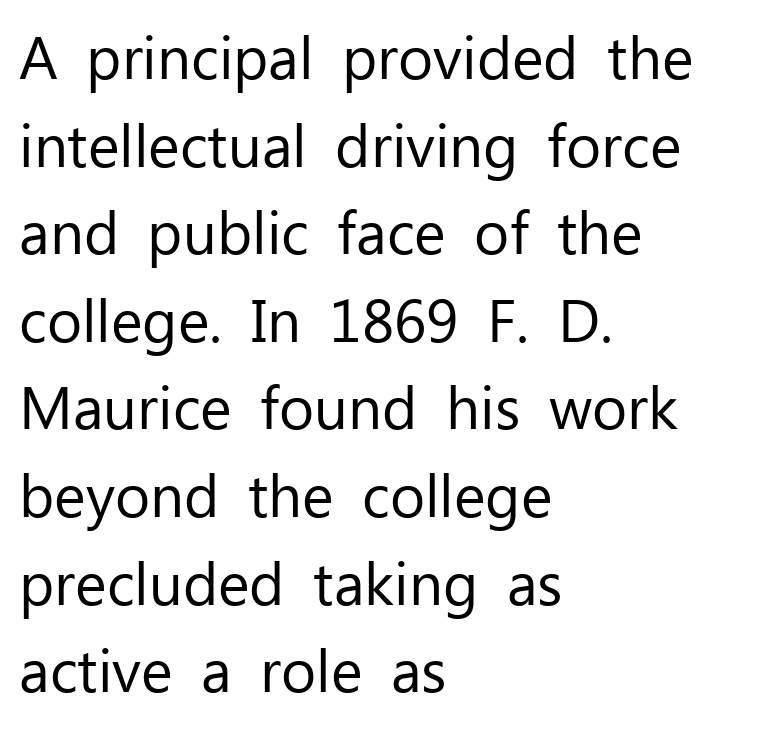
{"serif": "no", "italic": "no", "bold": "no", "weight": "regular", "width": "normal", "stroke_contrast": "low", "x_height": "medium", "monospaced": "no", "underline": "no", "align": "left", "line_spacing": "normal", "line_spacing_ratio": 1.46, "letter_spacing": "normal", "letter_spacing_em": 0.0, "glyph_px": 60}
